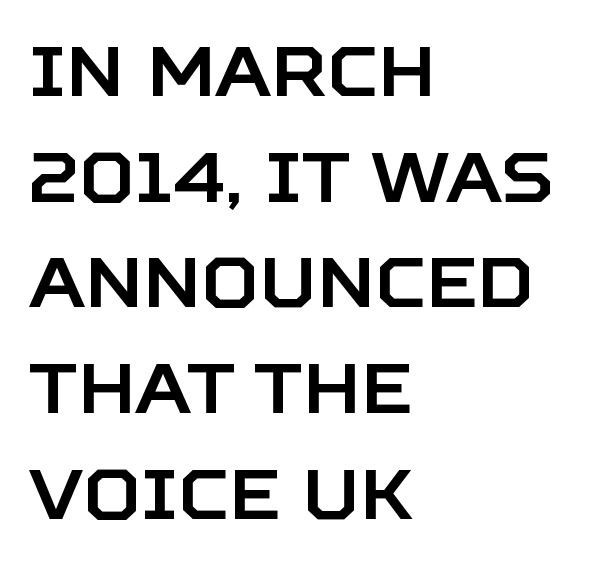
The image shows 70 px sans-serif type, upright; set left-aligned, normal line spacing (1.51x), normal letter spacing, not underlined; low stroke contrast and a large x-height.
